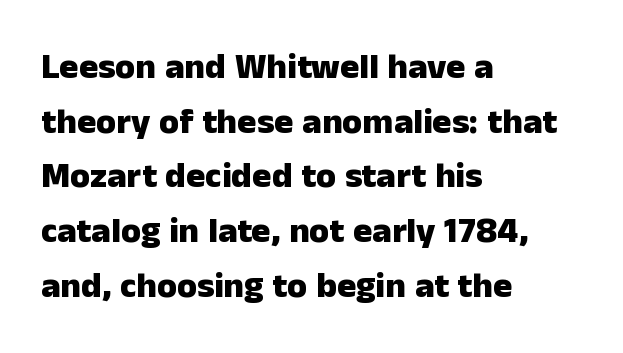
Compared with typical body copy, the letter spacing here is the same. Descender tails drop into unmarked territory. Each letter keeps its own natural width here, so spacing adapts to shape. Every stem runs plumb, perpendicular to the baseline. The leading is moderate, giving the passage an even texture. Its strokes are broad and dark, the hallmark of bold type.
